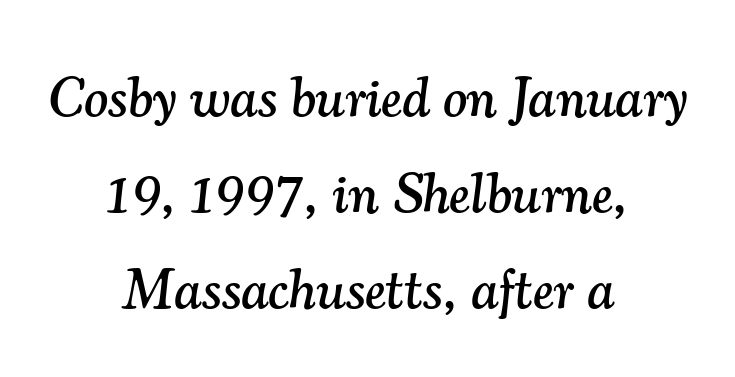
The image shows 57 px serif type, italic (leaning right); set centered, normal line spacing (1.68x), normal letter spacing, not underlined; medium stroke contrast and a small x-height.
